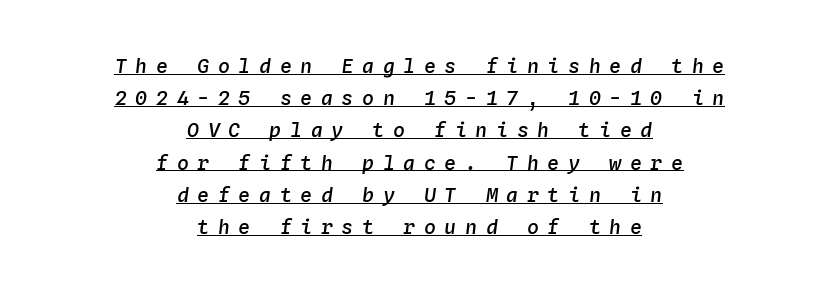
Q: Is the text bold? A: Semi-bold.
Q: Is the text italic (slanted)? A: Yes, it leans right by about 4 degrees.
Q: Is the text underlined? A: Yes.
Q: How is the paragraph aligned? A: Centered.
Q: Is the spacing between letters normal or unusually wide? A: Unusually wide.
Q: Is the spacing between lines tight, normal or loose? A: Normal.
